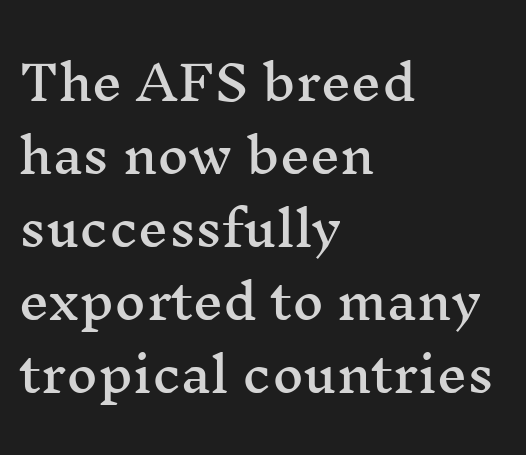
Q: Is the text italic (slanted)? A: No, it is upright.
Q: Is the typeface a serif or a sans-serif typeface? A: Serif.
Q: Is the text underlined? A: No.
Q: How is the paragraph aligned? A: Left-aligned.
Q: Is the spacing between letters normal or unusually wide? A: Normal.
Q: Is the spacing between lines tight, normal or loose? A: Normal.
Q: Width (condensed, normal, or wide)? A: Wide.
Q: Stroke contrast? A: Medium.
Q: x-height? A: Medium.
Q: Monospaced? A: No.
